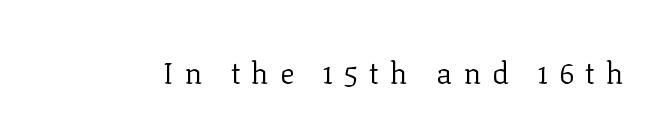
Underline: absent. Character widths vary here, with narrow letters taking less room than wide ones. Observe the wide spacing: letters keep a clear distance from each other. Check where the strokes stop: tiny serifs finish them off.
